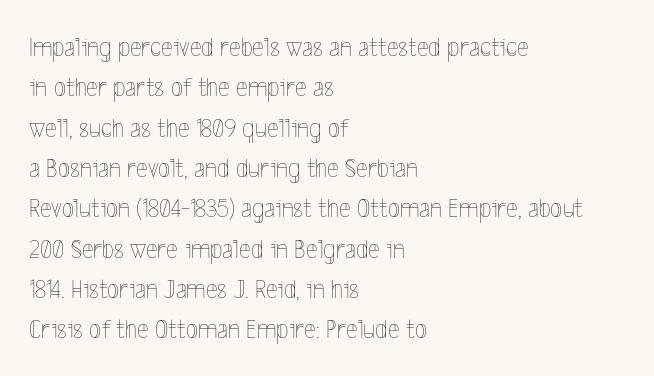
Q: Is the text bold? A: No.
Q: Is the text italic (slanted)? A: No, it is upright.
Q: Is the text underlined? A: No.
Q: How is the paragraph aligned? A: Left-aligned.
Q: Is the spacing between letters normal or unusually wide? A: Normal.
Q: Is the spacing between lines tight, normal or loose? A: Normal.
Q: Width (condensed, normal, or wide)? A: Condensed.
Q: x-height? A: Medium.
Q: Monospaced? A: No.
